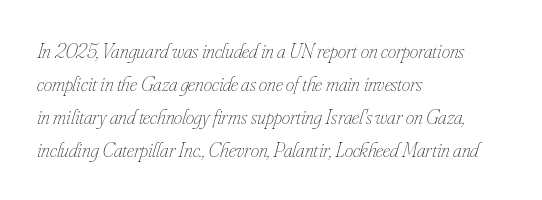
Q: Is the text bold? A: No.
Q: Is the text italic (slanted)? A: Yes, it leans right by about 16 degrees.
Q: Is the text underlined? A: No.
Q: How is the paragraph aligned? A: Left-aligned.
Q: Is the spacing between letters normal or unusually wide? A: Normal.
Q: Is the spacing between lines tight, normal or loose? A: Normal.
